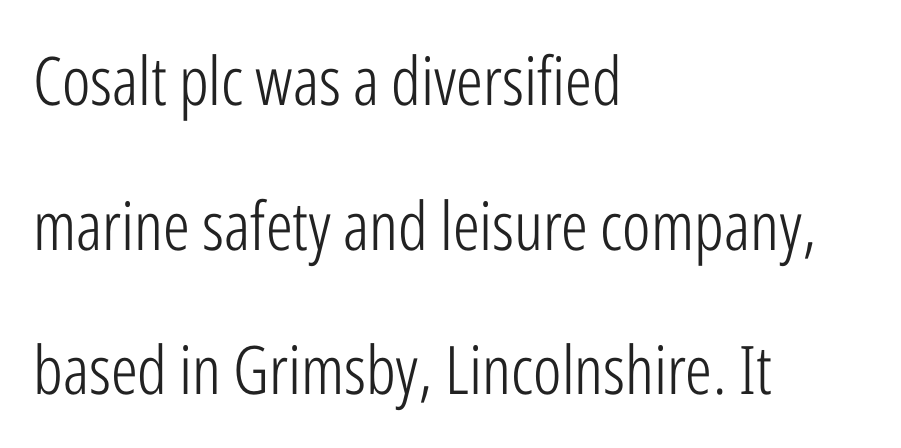
Q: Is the text bold? A: No.
Q: Is the text italic (slanted)? A: No, it is upright.
Q: Is the typeface a serif or a sans-serif typeface? A: Sans-serif.
Q: Is the text underlined? A: No.
Q: How is the paragraph aligned? A: Left-aligned.
Q: Is the spacing between letters normal or unusually wide? A: Normal.
Q: Is the spacing between lines tight, normal or loose? A: Loose.
Q: Width (condensed, normal, or wide)? A: Condensed.
Q: Stroke contrast? A: Low.
Q: x-height? A: Medium.
Q: Monospaced? A: No.
